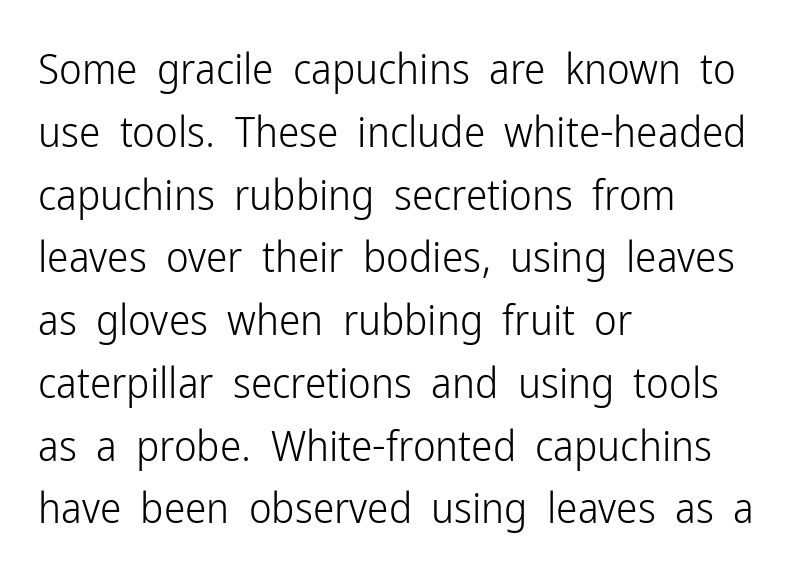
The image shows 43 px light, condensed sans-serif type, upright; set left-aligned, normal line spacing (1.46x), normal letter spacing, not underlined; low stroke contrast and a medium x-height.
